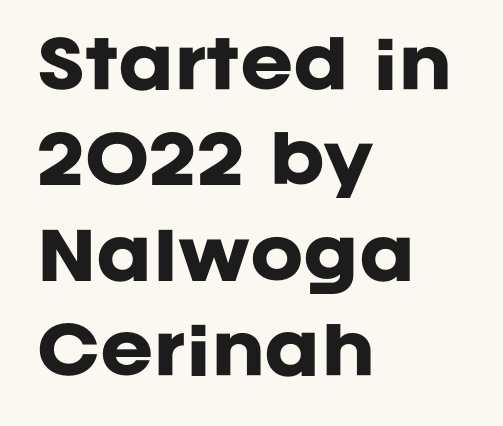
{"serif": "no", "italic": "no", "bold": "yes", "weight": "heavy", "width": "normal", "stroke_contrast": "low", "x_height": "large", "monospaced": "no", "underline": "no", "align": "left", "line_spacing": "normal", "line_spacing_ratio": 1.49, "letter_spacing": "normal", "letter_spacing_em": 0.0, "glyph_px": 64}
